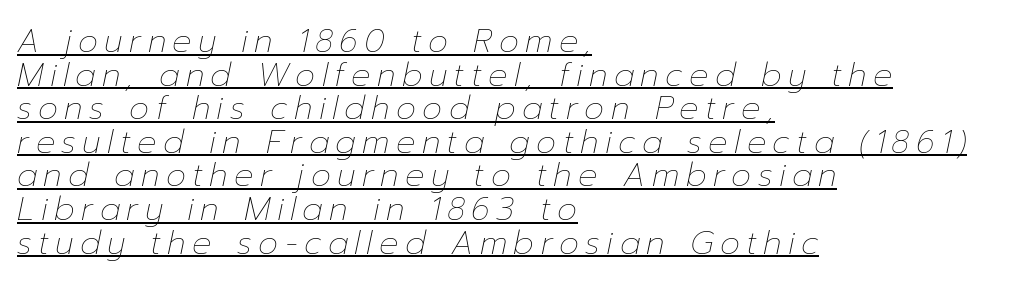
Q: Is the text bold? A: No.
Q: Is the text italic (slanted)? A: Yes, it leans right by about 12 degrees.
Q: Is the text underlined? A: Yes.
Q: How is the paragraph aligned? A: Left-aligned.
Q: Is the spacing between letters normal or unusually wide? A: Unusually wide.
Q: Is the spacing between lines tight, normal or loose? A: Tight.
Q: Width (condensed, normal, or wide)? A: Normal.
Q: Stroke contrast? A: Low.
Q: x-height? A: Medium.
Q: Monospaced? A: No.
